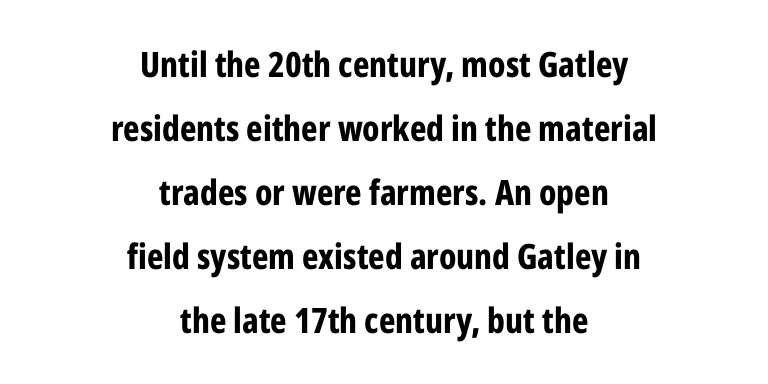
The baseline area is clear. Glyph-to-glyph distance matches everyday printed text. A dark, heavy texture on the line: the type is bold. The rendering uses natural spacing where letterforms have individual widths.
